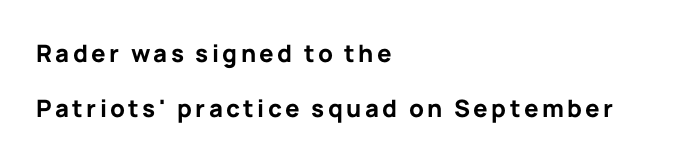
{"italic": "no", "bold": "yes", "underline": "no", "align": "left", "line_spacing": "loose", "line_spacing_ratio": 2.3, "glyph_px": 24}
